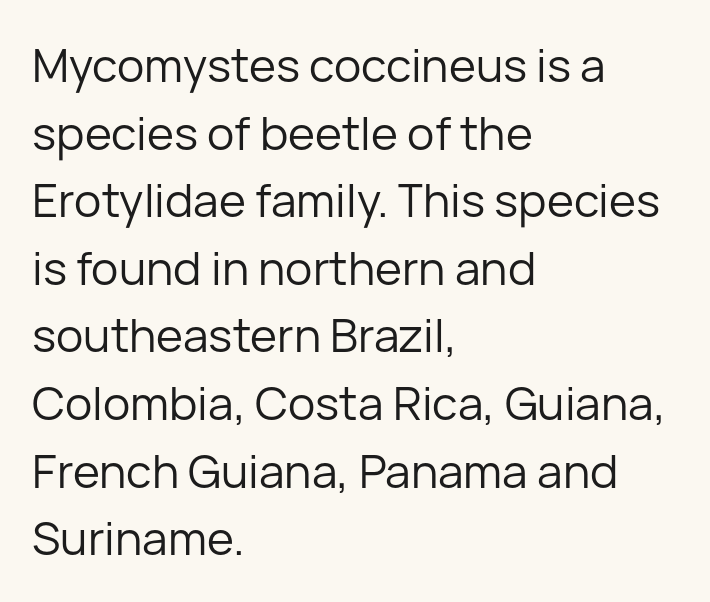
Unmarked baselines from the first word to the last. These lines are rendered in a variable-pitch font. If you drew a ruler down the left edge, every line would touch it. Stem width sits at or under what a default text font uses.
